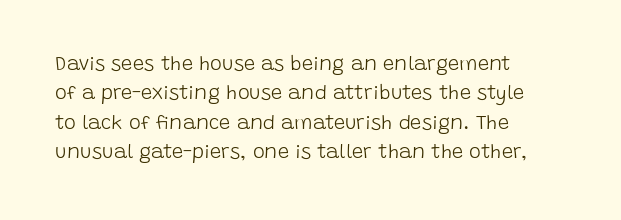
{"italic": "no", "bold": "no", "underline": "no", "align": "left", "line_spacing": "normal", "line_spacing_ratio": 1.47, "letter_spacing": "normal", "letter_spacing_em": 0.0, "glyph_px": 20}
